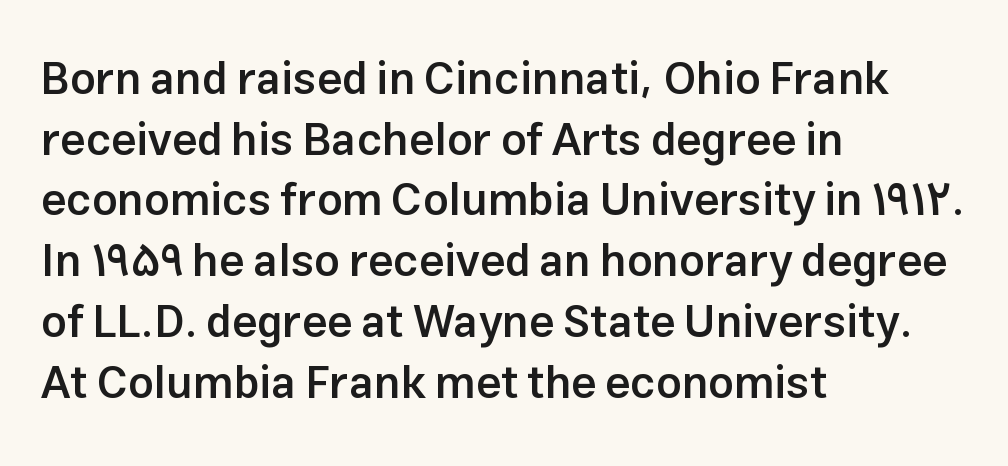
{"serif": "no", "italic": "no", "bold": "semi", "weight": "semibold", "width": "normal", "stroke_contrast": "low", "x_height": "medium", "monospaced": "no", "underline": "no", "align": "left", "line_spacing": "normal", "line_spacing_ratio": 1.35, "letter_spacing": "normal", "letter_spacing_em": 0.0, "glyph_px": 45}
